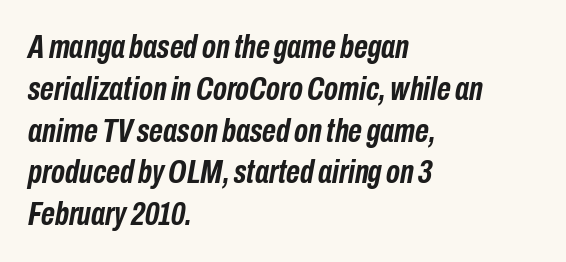
The image shows 34 px semibold, condensed type, italic (leaning right); set left-aligned, line spacing 1.23x, normal letter spacing, not underlined; low stroke contrast and a medium x-height.
